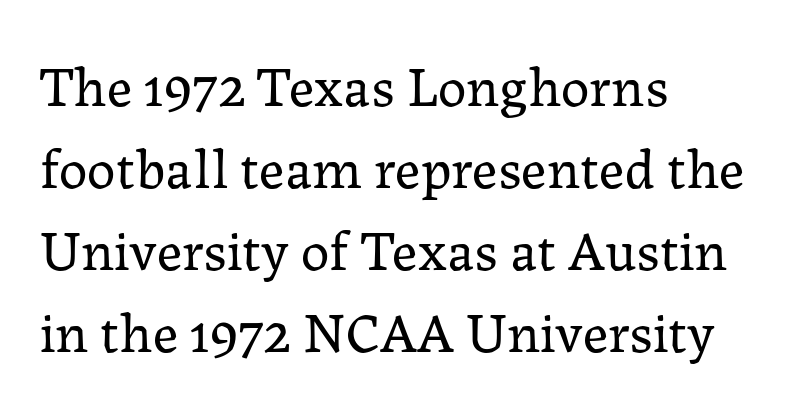
Q: Is the text bold? A: No.
Q: Is the text italic (slanted)? A: No, it is upright.
Q: Is the typeface a serif or a sans-serif typeface? A: Serif.
Q: Is the text underlined? A: No.
Q: How is the paragraph aligned? A: Left-aligned.
Q: Is the spacing between letters normal or unusually wide? A: Normal.
Q: Is the spacing between lines tight, normal or loose? A: Normal.
Q: Width (condensed, normal, or wide)? A: Normal.
Q: Stroke contrast? A: Low.
Q: x-height? A: Medium.
Q: Monospaced? A: No.
